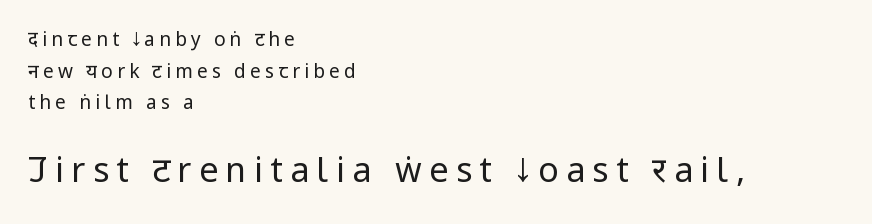
Q: Is the text bold? A: No.
Q: Is the text italic (slanted)? A: No, it is upright.
Q: Is the typeface a serif or a sans-serif typeface? A: Sans-serif.
Q: Is the text underlined? A: No.
Q: How is the paragraph aligned? A: Left-aligned.
Q: Is the spacing between letters normal or unusually wide? A: Unusually wide.
Q: Is the spacing between lines tight, normal or loose? A: Normal.
Q: Which block of text is set in a larger size, the first (top) or the second (bottom)? A: The second (bottom) one.
Q: Width (condensed, normal, or wide)? A: Condensed.
Q: Stroke contrast? A: Low.
Q: x-height? A: Large.
Q: Monospaced? A: No.
